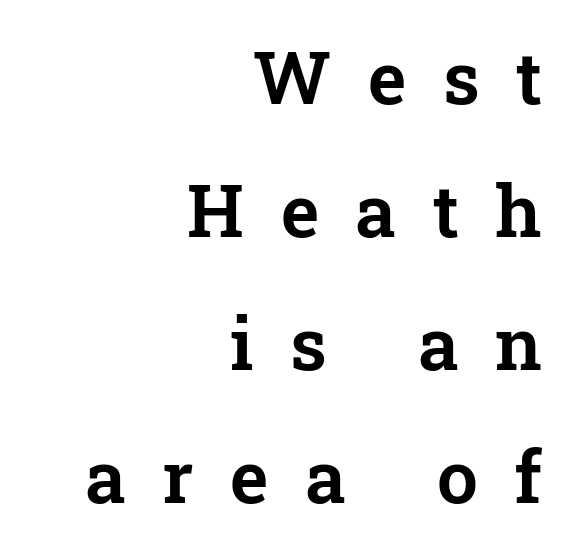
The image shows 73 px serif type, upright; set right-aligned, line spacing 1.82x, unusually wide letter spacing (+0.5 em), not underlined; low stroke contrast and a medium x-height.
